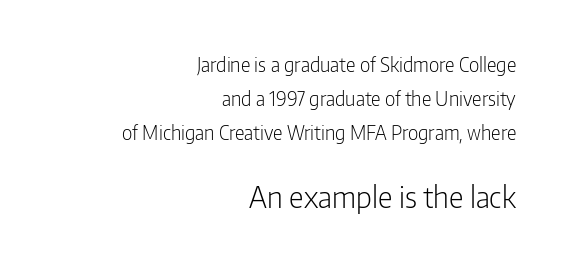
{"serif": "no", "italic": "no", "bold": "no", "weight": "light", "width": "condensed", "stroke_contrast": "low", "x_height": "medium", "monospaced": "no", "underline": "no", "align": "right", "line_spacing_ratio": 1.8, "letter_spacing": "normal", "letter_spacing_em": 0.0, "larger_block": "second", "size_ratio": 1.53, "glyph_px": 29}
